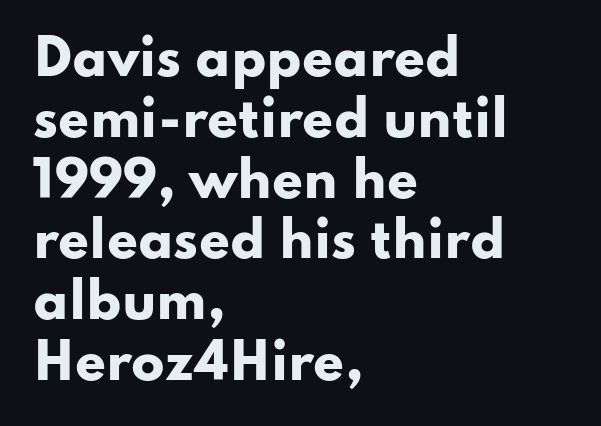
Q: Is the text bold? A: Yes.
Q: Is the text italic (slanted)? A: No, it is upright.
Q: Is the typeface a serif or a sans-serif typeface? A: Sans-serif.
Q: Is the text underlined? A: No.
Q: How is the paragraph aligned? A: Left-aligned.
Q: Is the spacing between letters normal or unusually wide? A: Normal.
Q: Width (condensed, normal, or wide)? A: Wide.
Q: Stroke contrast? A: Low.
Q: x-height? A: Small.
Q: Monospaced? A: No.
